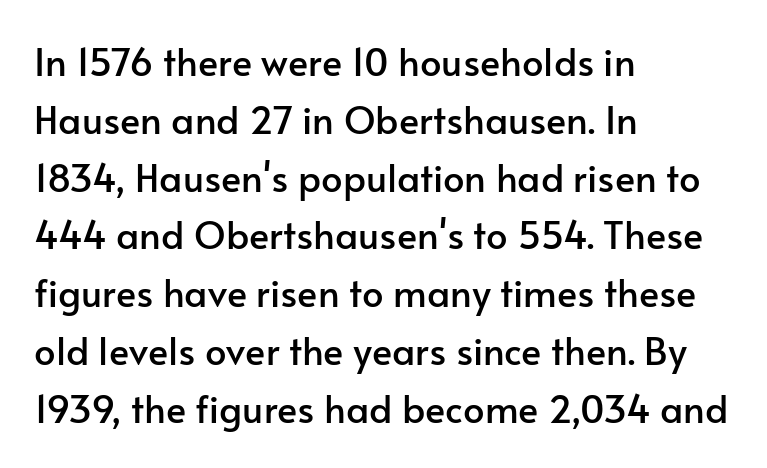
The image shows 38 px sans-serif type, upright; set left-aligned, normal line spacing (1.52x), normal letter spacing, not underlined; low stroke contrast and a small x-height.
